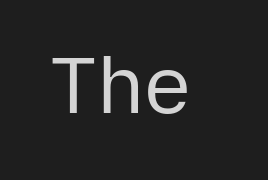
{"serif": "no", "italic": "no", "bold": "no", "weight": "regular", "width": "normal", "stroke_contrast": "low", "x_height": "medium", "monospaced": "no", "underline": "no", "letter_spacing": "normal", "letter_spacing_em": 0.0, "glyph_px": 79}
